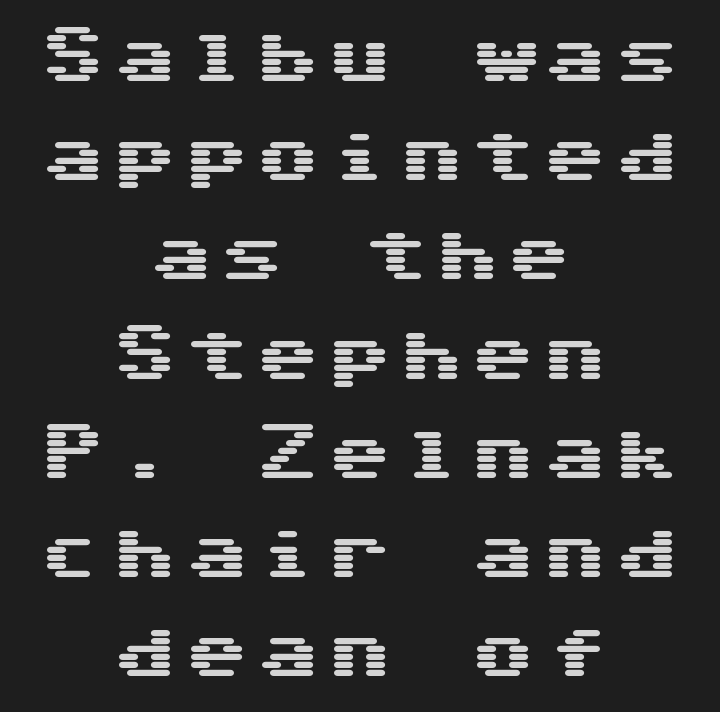
Has an underline been added? It has not. Students, observe: this is what conventionally led text looks like. Stroke terminals: plain, sans-serif. Where is the straight margin? There isn't one; the lines are centered. No italicization has been applied; the sample stays upright.
